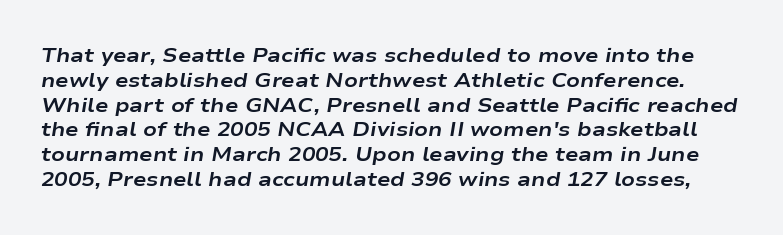
Q: Is the text bold? A: Yes.
Q: Is the text italic (slanted)? A: Yes, it leans right by about 9 degrees.
Q: Is the text underlined? A: No.
Q: Is the spacing between letters normal or unusually wide? A: Normal.
